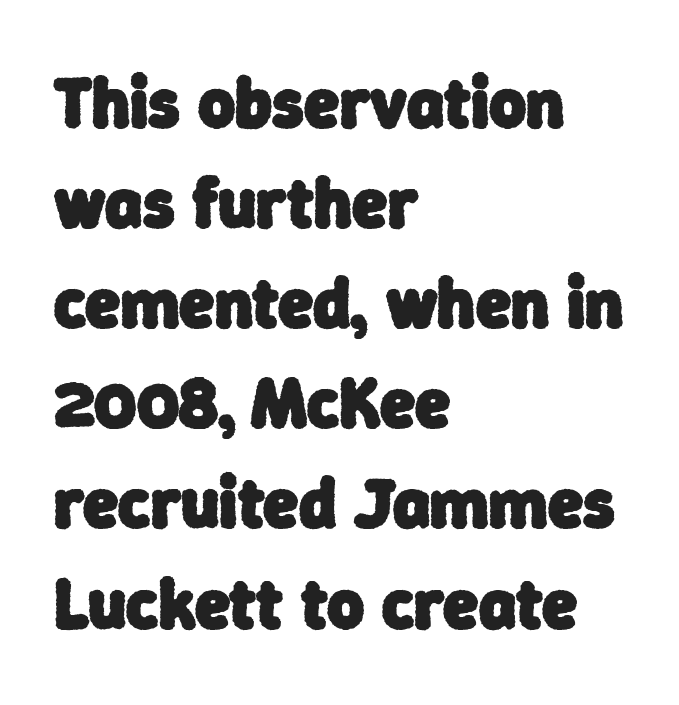
{"serif": "no", "bold": "yes", "weight": "heavy", "width": "normal", "stroke_contrast": "low", "x_height": "medium", "monospaced": "no", "underline": "no", "align": "left", "line_spacing": "normal", "line_spacing_ratio": 1.41, "letter_spacing": "normal", "letter_spacing_em": 0.0, "glyph_px": 71}
